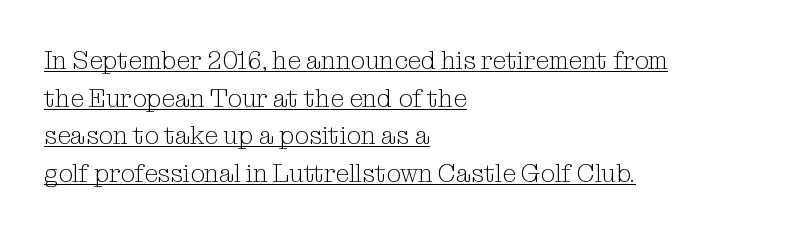
Notice how the stems are strictly vertical — no italics here. Weight: regular or lighter. The ragged edge is on the right, which tells us the setting is flush left. The rendered words wear a rule along their underside. Caption: standard tracking, unaltered. Notice how descenders clear the ascenders below comfortably — that's standard leading.
